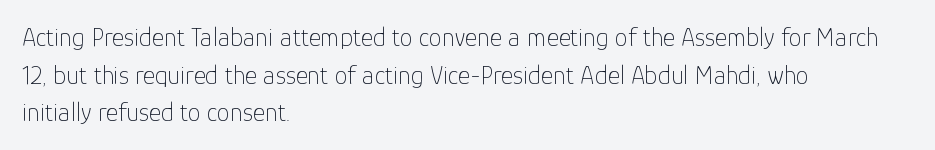
This sample is left-justified, so line endings fall wherever the words run out. Short note: letters normally spaced. These lines were composed using upright roman letters. Nothing heavy about these letters — not bold at all. The glyphs are unaccompanied by any horizontal stroke below them. Quick note: interline space is typical.
